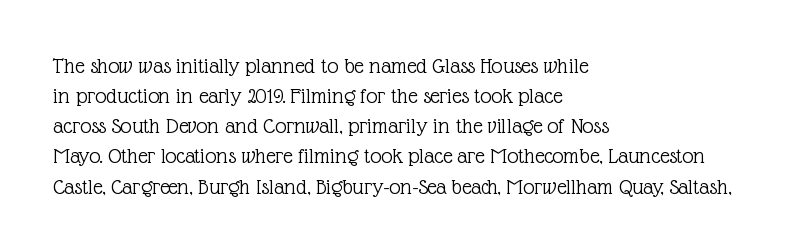
The image shows 23 px text type, upright; set left-aligned, normal line spacing (1.31x), normal letter spacing, not underlined.
